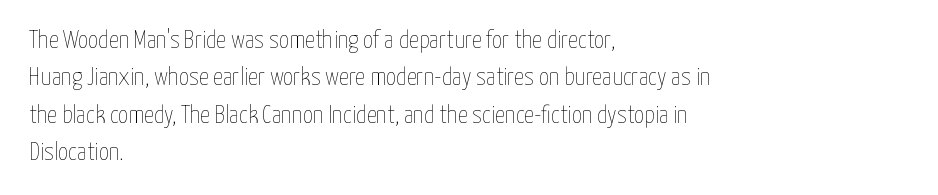
In CSS terms this would be text-align: left. Descenders are the only things crossing below the line. One glance says typical: line gaps are just what's usual. This is the regular roman posture of the typeface.
